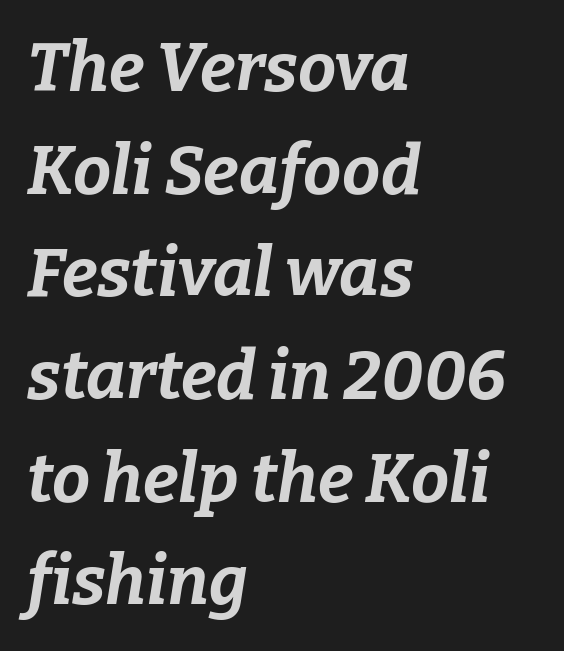
The image shows 68 px bold type, italic (leaning right); set left-aligned, normal line spacing (1.51x), normal letter spacing, not underlined; low stroke contrast and a medium x-height.
